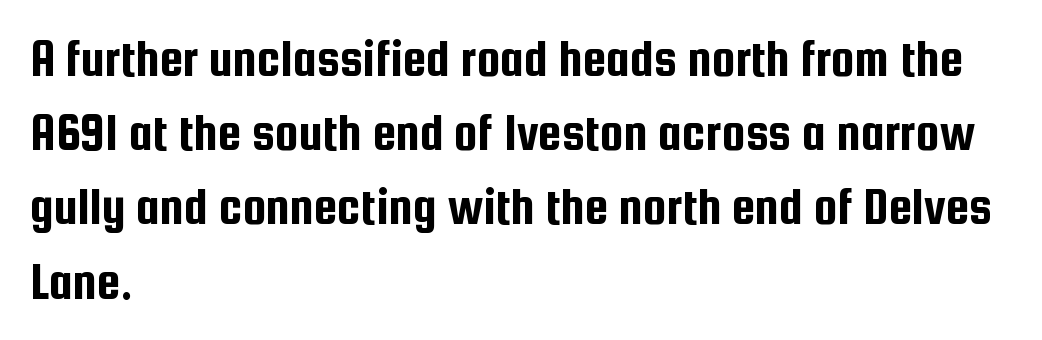
The image shows 53 px condensed sans-serif type, upright; set left-aligned, normal line spacing (1.4x), normal letter spacing, not underlined; low stroke contrast and a medium x-height.
